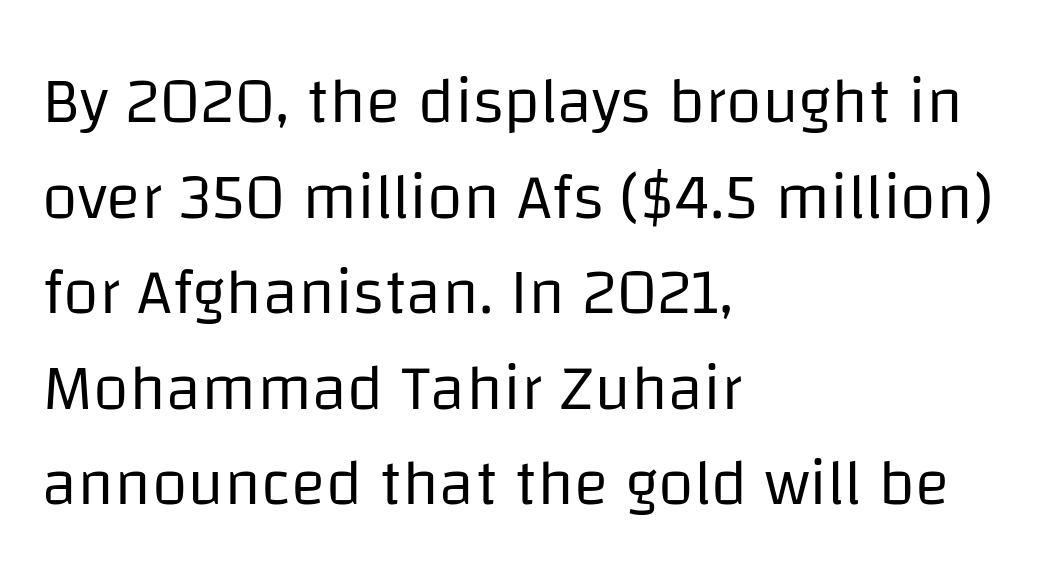
In terms of leading, this rendering sits right in the middle. Check the space under the baseline: it is left empty. Nothing heavy about these letters — not bold at all. The passage is arranged the way most books set body copy — flush left.
